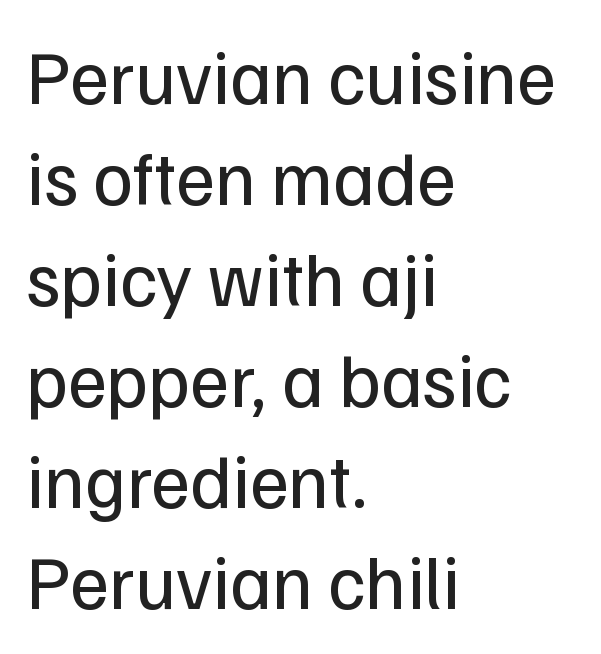
Q: Is the text bold? A: No.
Q: Is the text italic (slanted)? A: No, it is upright.
Q: Is the typeface a serif or a sans-serif typeface? A: Sans-serif.
Q: Is the text underlined? A: No.
Q: How is the paragraph aligned? A: Left-aligned.
Q: Is the spacing between letters normal or unusually wide? A: Normal.
Q: Is the spacing between lines tight, normal or loose? A: Normal.
Q: Width (condensed, normal, or wide)? A: Normal.
Q: Stroke contrast? A: Low.
Q: x-height? A: Medium.
Q: Monospaced? A: No.
